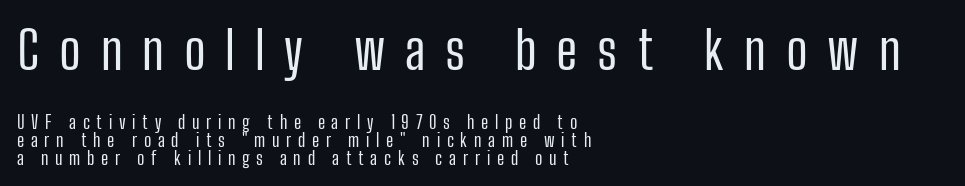
Nothing sits at the stroke ends, so this counts as sans-serif. Left-aligned paragraph, ragged on the right. The cut favours lightness, reaching ordinary text weight at its darkest. The gaps between neighbouring characters are conspicuously large. Nobody drew a line under any word here.
